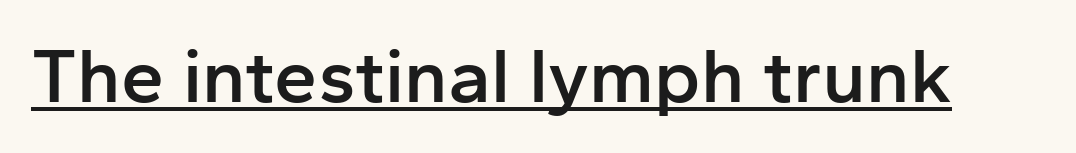
{"serif": "no", "italic": "no", "bold": "semi", "weight": "semibold", "width": "normal", "stroke_contrast": "low", "x_height": "medium", "monospaced": "no", "underline": "yes", "letter_spacing": "normal", "letter_spacing_em": 0.0, "glyph_px": 77}
